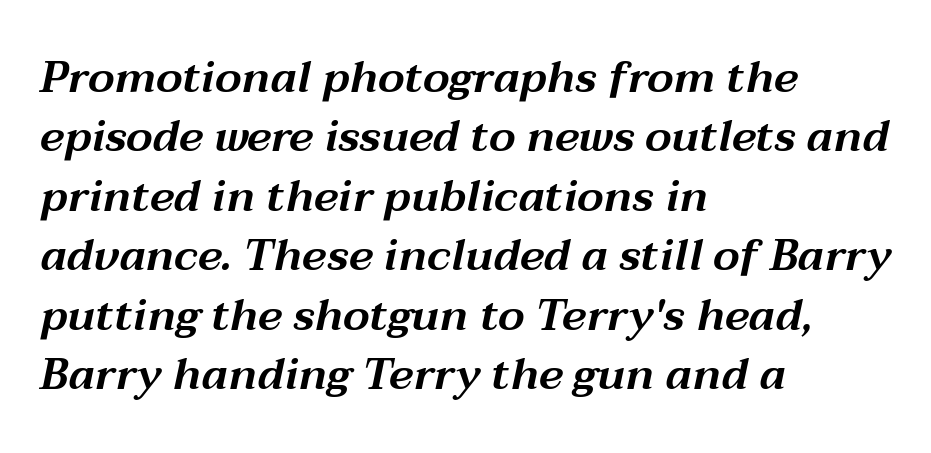
Q: Is the text italic (slanted)? A: Yes, it leans right by about 12 degrees.
Q: Is the text underlined? A: No.
Q: How is the paragraph aligned? A: Left-aligned.
Q: Is the spacing between letters normal or unusually wide? A: Normal.
Q: Is the spacing between lines tight, normal or loose? A: Normal.
Q: Width (condensed, normal, or wide)? A: Wide.
Q: Stroke contrast? A: Medium.
Q: x-height? A: Medium.
Q: Monospaced? A: No.
